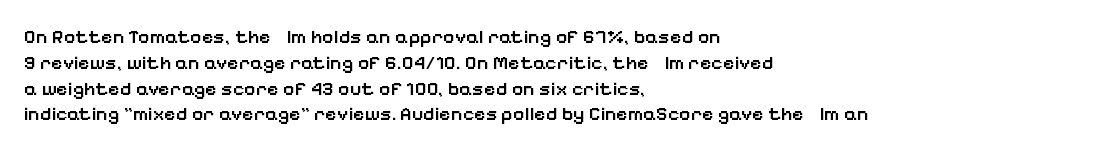
This is the in-between weight designers call semibold or demi. The passage is arranged the way most books set body copy — flush left. No word sits above an underline. Normally led — the rows are evenly, conventionally spaced. Observe the ordinary spacing: letters are neighbours, not strangers. The type sits square on the baseline with zero lean.
